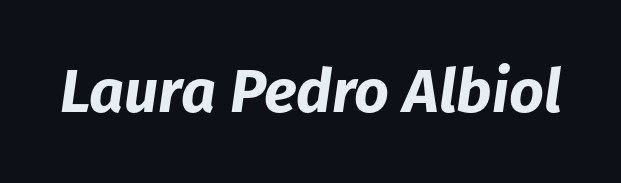
The image shows 61 px bold type, italic (leaning right); set normal letter spacing, not underlined; low stroke contrast and a medium x-height.
